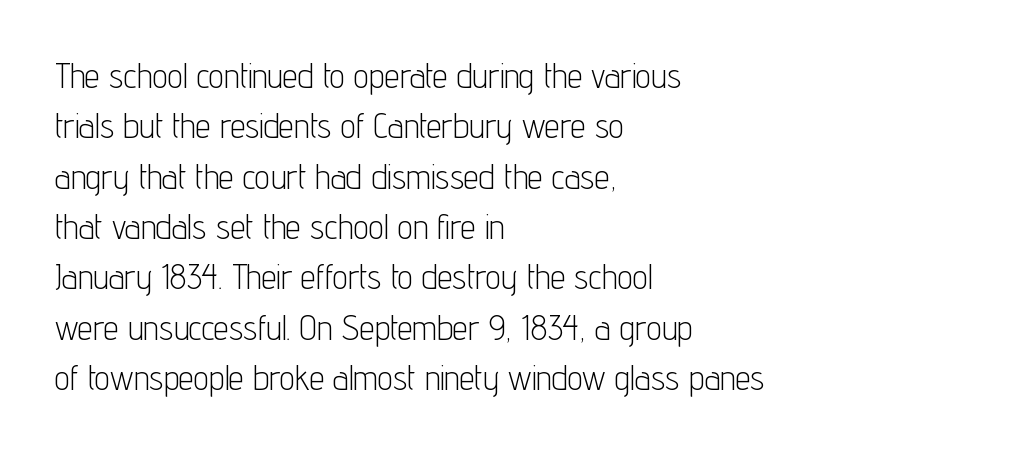
Q: Is the text bold? A: No.
Q: Is the text italic (slanted)? A: No, it is upright.
Q: Is the typeface a serif or a sans-serif typeface? A: Sans-serif.
Q: Is the text underlined? A: No.
Q: How is the paragraph aligned? A: Left-aligned.
Q: Is the spacing between letters normal or unusually wide? A: Normal.
Q: Is the spacing between lines tight, normal or loose? A: Normal.
Q: Width (condensed, normal, or wide)? A: Condensed.
Q: Stroke contrast? A: Low.
Q: x-height? A: Medium.
Q: Monospaced? A: No.
